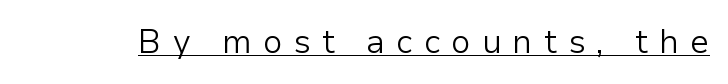
The image shows 33 px light sans-serif type, upright; set unusually wide letter spacing (+0.34 em), underlined; low stroke contrast and a medium x-height.
